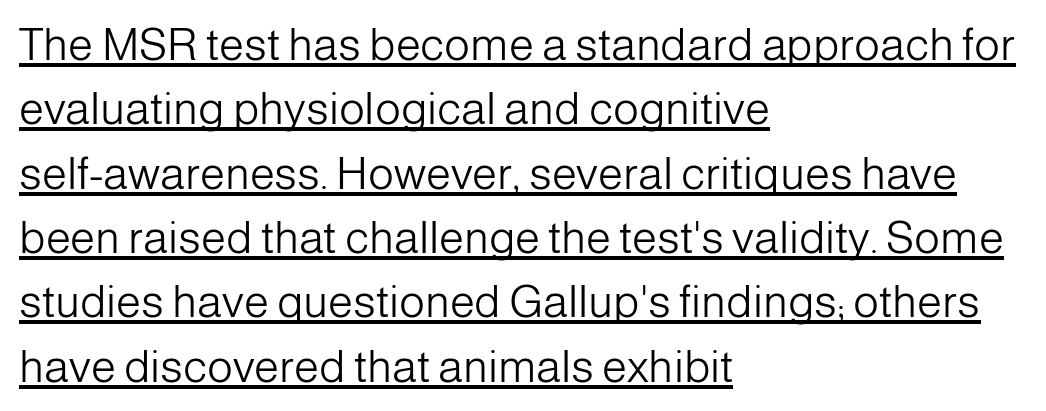
The image shows 45 px light sans-serif type, upright; set left-aligned, normal line spacing (1.43x), normal letter spacing, underlined; low stroke contrast and a medium x-height.
